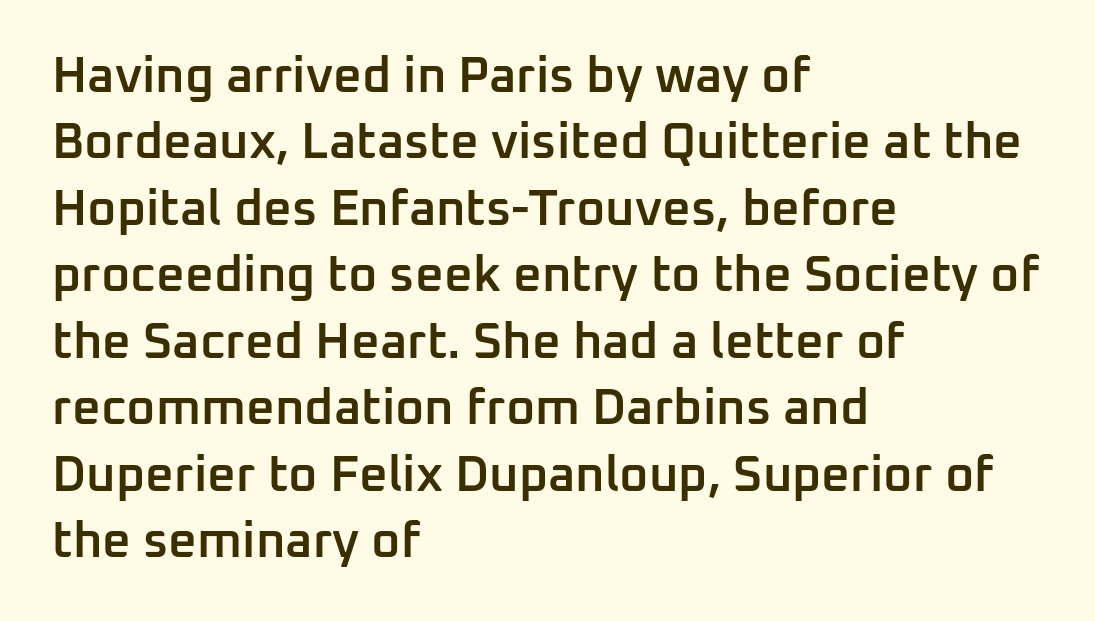
Moderately thickened strokes mark this as semibold type. The passage shown is not underscored anywhere. Leading: standard. A sans-serif font was chosen for this passage. The text block is weighted toward the left margin, trailing off unevenly rightward.
